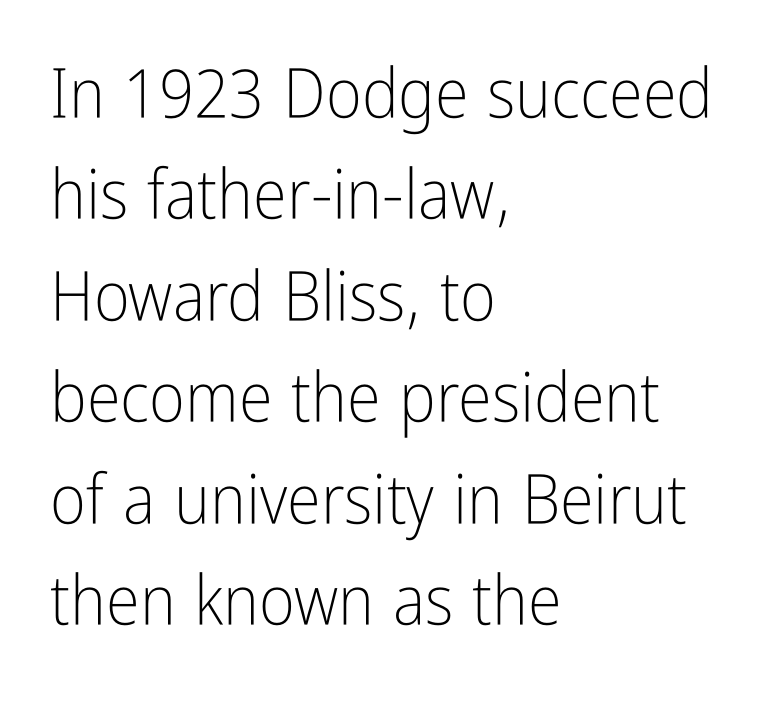
The image shows 69 px light, condensed sans-serif type, upright; set left-aligned, normal line spacing (1.47x), normal letter spacing, not underlined; low stroke contrast and a medium x-height.
